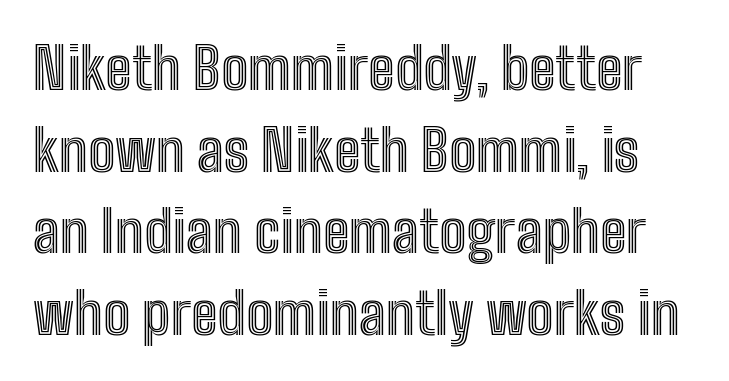
Q: Is the text italic (slanted)? A: No, it is upright.
Q: Is the text underlined? A: No.
Q: Is the spacing between letters normal or unusually wide? A: Normal.
Q: Is the spacing between lines tight, normal or loose? A: Normal.
Q: Width (condensed, normal, or wide)? A: Condensed.
Q: x-height? A: Medium.
Q: Monospaced? A: No.
